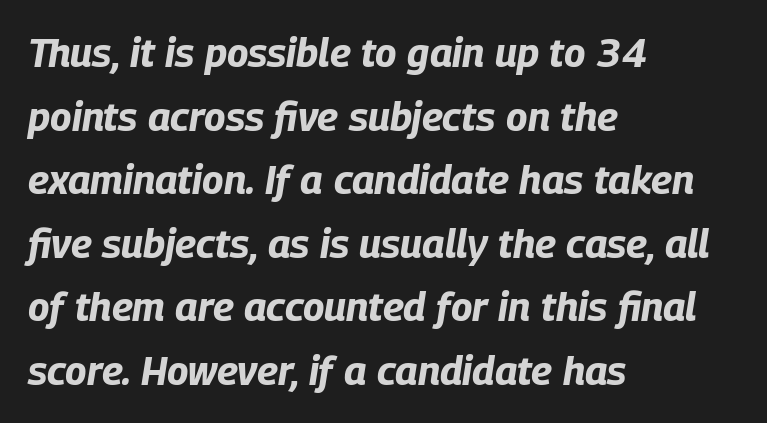
Posture: slanted. The baseline area is clear. These words are printed bold, with thick strokes throughout. Each letter keeps its own natural width here, so spacing adapts to shape. This rendering uses left alignment, leaving the right contour irregular.
